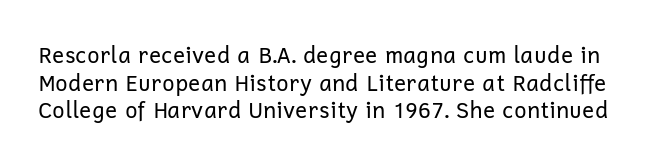
Q: Is the text bold? A: No.
Q: Is the text italic (slanted)? A: No, it is upright.
Q: Is the text underlined? A: No.
Q: Is the spacing between letters normal or unusually wide? A: Normal.
Q: Is the spacing between lines tight, normal or loose? A: Normal.
